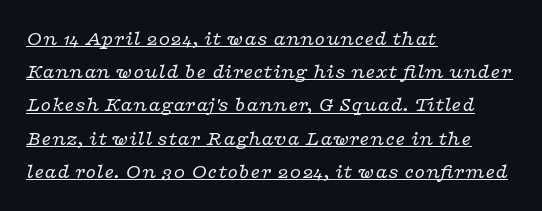
Q: Is the text bold? A: No.
Q: Is the text italic (slanted)? A: Yes, it leans right by about 16 degrees.
Q: Is the text underlined? A: Yes.
Q: How is the paragraph aligned? A: Left-aligned.
Q: Is the spacing between letters normal or unusually wide? A: Normal.
Q: Is the spacing between lines tight, normal or loose? A: Normal.
